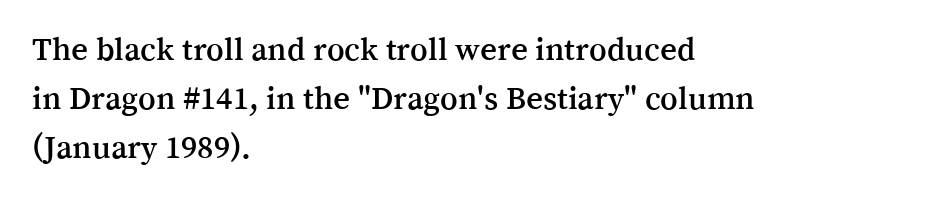
The image shows 33 px serif type, upright; set left-aligned, normal line spacing (1.49x), normal letter spacing, not underlined; medium stroke contrast and a medium x-height.
